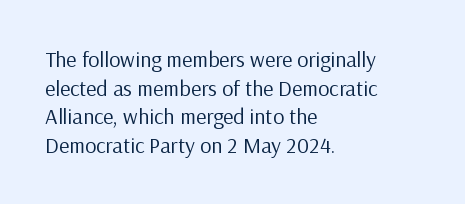
The image shows 22 px text type, upright; set left-aligned, normal line spacing (1.3x), normal letter spacing, not underlined.
